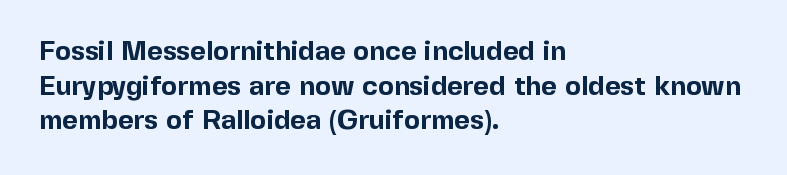
Compared with typical body copy, the letter spacing here is the same. The setting favours the left margin, as ordinary paragraphs usually do. Heft: maximum for text — a bold. Beneath every word, the page is bare. Successive baselines arrive at the customary interval. These lines were composed using upright roman letters.
